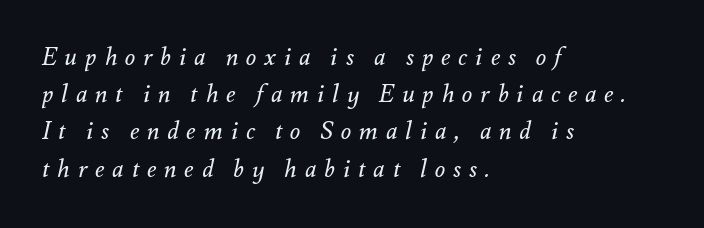
{"italic": "yes", "lean": "right", "slant_degrees": 12, "bold": "no", "underline": "no", "align": "left", "line_spacing": "normal", "line_spacing_ratio": 1.55, "letter_spacing": "wide", "letter_spacing_em": 0.33, "glyph_px": 24}
